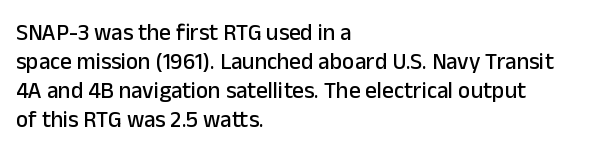
{"italic": "no", "underline": "no", "align": "left", "line_spacing": "normal", "line_spacing_ratio": 1.26, "letter_spacing": "normal", "letter_spacing_em": 0.0, "glyph_px": 23}
